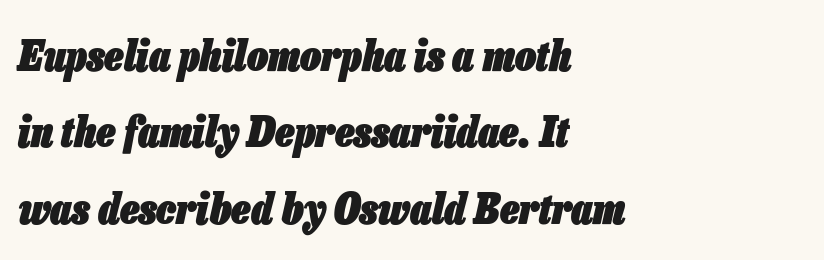
Q: Is the text bold? A: Yes.
Q: Is the text italic (slanted)? A: Yes, it leans right by about 13 degrees.
Q: Is the text underlined? A: No.
Q: How is the paragraph aligned? A: Left-aligned.
Q: Is the spacing between letters normal or unusually wide? A: Normal.
Q: Width (condensed, normal, or wide)? A: Condensed.
Q: Stroke contrast? A: Low.
Q: x-height? A: Medium.
Q: Monospaced? A: No.
